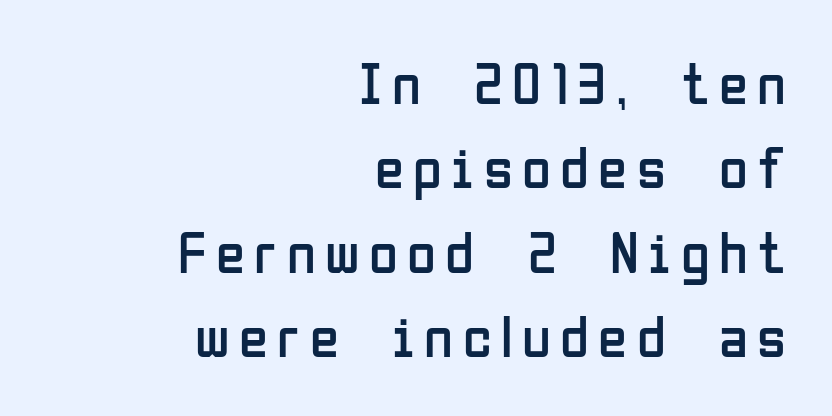
Q: Is the text bold? A: No.
Q: Is the text italic (slanted)? A: No, it is upright.
Q: Is the typeface a serif or a sans-serif typeface? A: Sans-serif.
Q: Is the text underlined? A: No.
Q: How is the paragraph aligned? A: Right-aligned.
Q: Is the spacing between lines tight, normal or loose? A: Normal.
Q: Width (condensed, normal, or wide)? A: Condensed.
Q: Stroke contrast? A: Low.
Q: x-height? A: Medium.
Q: Monospaced? A: No.
